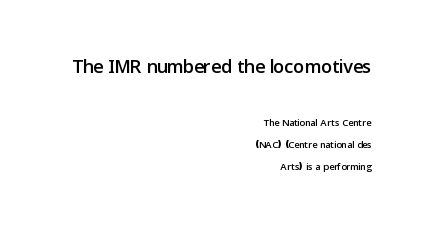
{"italic": "no", "underline": "no", "align": "right", "line_spacing": "normal", "line_spacing_ratio": 1.57, "letter_spacing": "normal", "letter_spacing_em": 0.0, "larger_block": "first", "size_ratio": 1.93, "glyph_px": 27}
